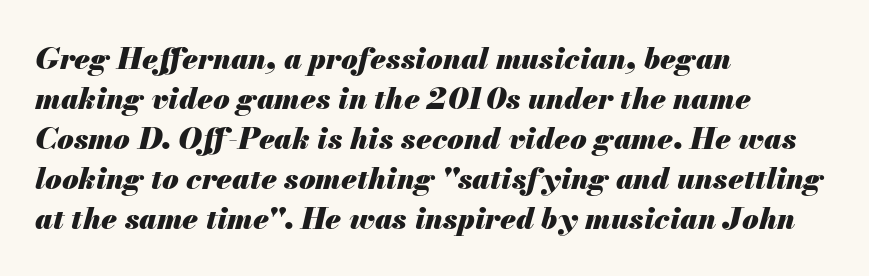
The image shows 30 px heavy type, italic (leaning right); set left-aligned, normal line spacing (1.33x), normal letter spacing, not underlined; medium stroke contrast and a small x-height.
